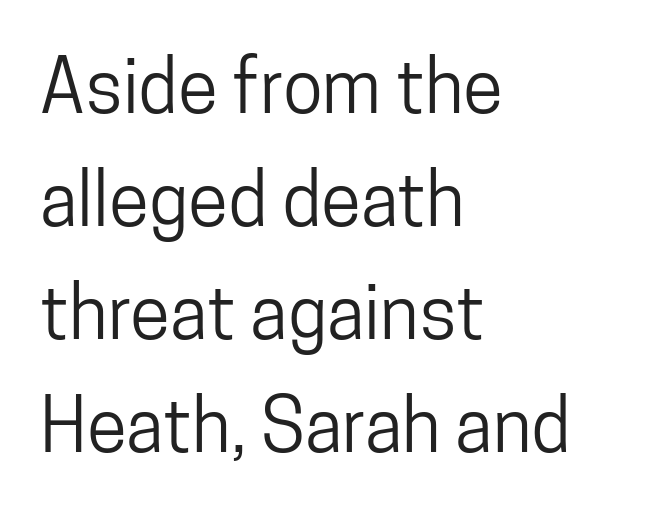
Characters remain perfectly vertical along every line. Clear beneath every line of the passage. The passage is arranged the way most books set body copy — flush left. The face used here is a sans, in the tradition of grotesques and geometrics. Think of a printed novel: that variable character pitch is what you see here.
